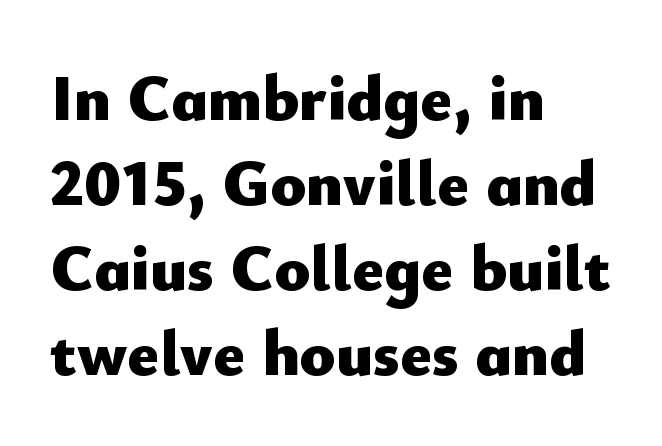
{"serif": "no", "italic": "no", "bold": "yes", "weight": "heavy", "width": "normal", "stroke_contrast": "low", "x_height": "small", "monospaced": "no", "underline": "no", "align": "left", "line_spacing": "normal", "line_spacing_ratio": 1.29, "letter_spacing": "normal", "letter_spacing_em": 0.0, "glyph_px": 66}
